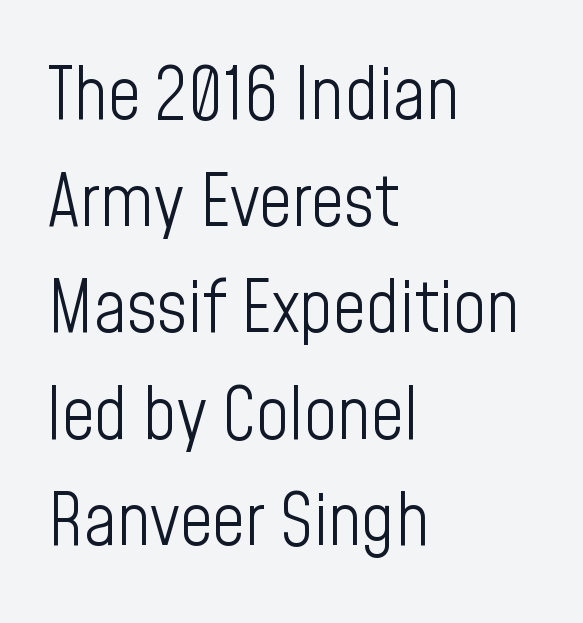
Q: Is the text bold? A: No.
Q: Is the text italic (slanted)? A: No, it is upright.
Q: Is the typeface a serif or a sans-serif typeface? A: Sans-serif.
Q: Is the text underlined? A: No.
Q: How is the paragraph aligned? A: Left-aligned.
Q: Is the spacing between letters normal or unusually wide? A: Normal.
Q: Is the spacing between lines tight, normal or loose? A: Normal.
Q: Width (condensed, normal, or wide)? A: Condensed.
Q: Stroke contrast? A: Low.
Q: x-height? A: Medium.
Q: Monospaced? A: No.
